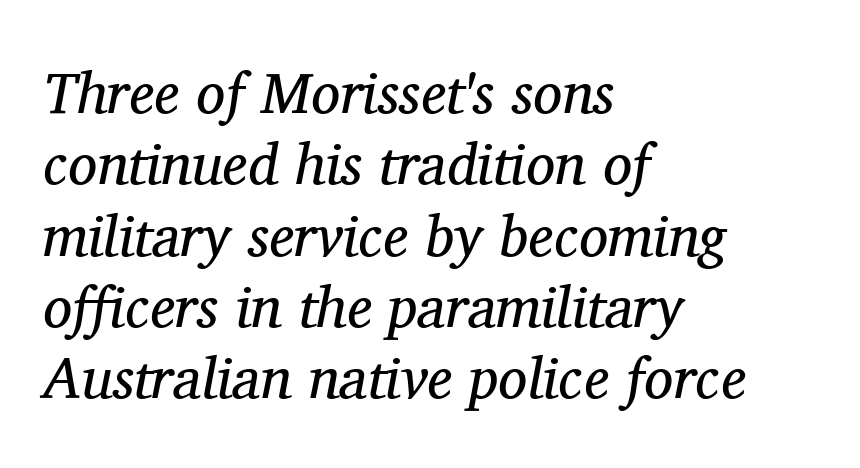
No heavy texture on the line: the type isn't bold. Old-style or modern, the face here clearly has serifs. The paragraph shown leans on its left margin. This is oblique type, the kind used for emphasis or titles.
